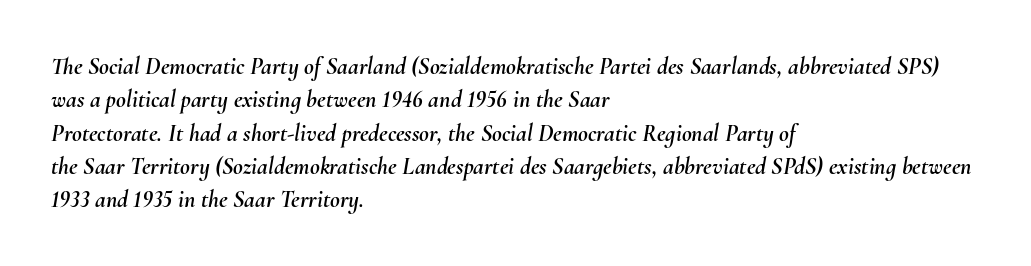
The image shows 24 px text type, italic (leaning right); set left-aligned, normal line spacing (1.39x), normal letter spacing, not underlined.
